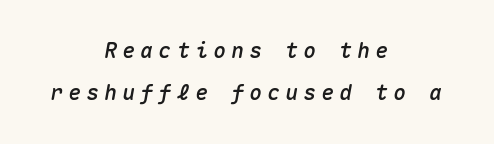
Q: Is the text italic (slanted)? A: Yes, it leans right by about 10 degrees.
Q: Is the text underlined? A: No.
Q: How is the paragraph aligned? A: Centered.
Q: Is the spacing between letters normal or unusually wide? A: Unusually wide.
Q: Is the spacing between lines tight, normal or loose? A: Loose.
